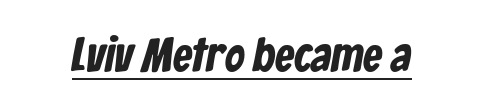
Q: Is the typeface a serif or a sans-serif typeface? A: Sans-serif.
Q: Is the text underlined? A: Yes.
Q: Is the spacing between letters normal or unusually wide? A: Normal.
Q: Width (condensed, normal, or wide)? A: Condensed.
Q: Stroke contrast? A: Low.
Q: x-height? A: Medium.
Q: Monospaced? A: No.
